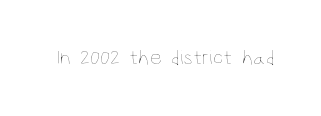
{"italic": "no", "bold": "no", "underline": "no", "letter_spacing": "normal", "letter_spacing_em": 0.0, "glyph_px": 21}
